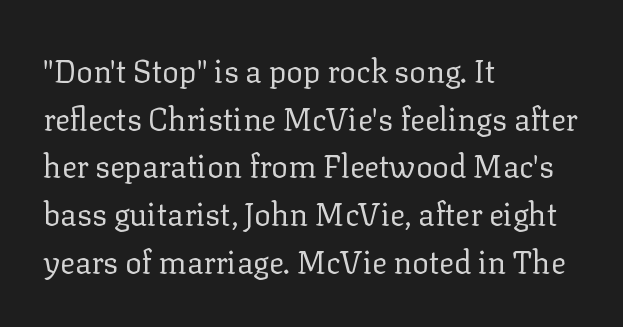
The image shows 31 px regular-weight serif type, upright; set left-aligned, normal line spacing (1.54x), normal letter spacing, not underlined; low stroke contrast and a medium x-height.
